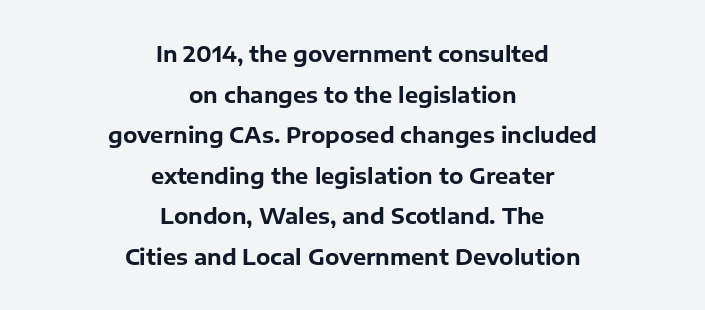
The image shows 21 px bold type, upright; set centered, loose line spacing (1.93x), normal letter spacing, not underlined.
